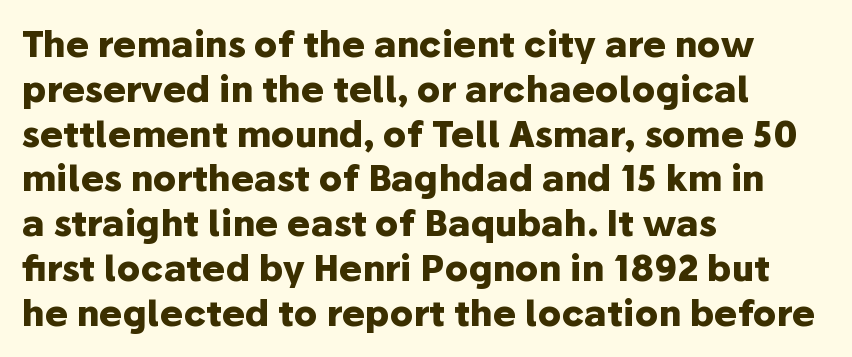
Q: Is the text bold? A: Yes.
Q: Is the text italic (slanted)? A: No, it is upright.
Q: Is the typeface a serif or a sans-serif typeface? A: Sans-serif.
Q: Is the text underlined? A: No.
Q: How is the paragraph aligned? A: Left-aligned.
Q: Is the spacing between letters normal or unusually wide? A: Normal.
Q: Is the spacing between lines tight, normal or loose? A: Normal.
Q: Width (condensed, normal, or wide)? A: Normal.
Q: Stroke contrast? A: Low.
Q: x-height? A: Medium.
Q: Monospaced? A: No.
